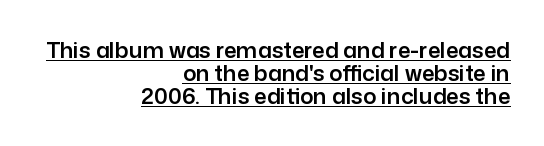
Q: Is the text italic (slanted)? A: No, it is upright.
Q: Is the text underlined? A: Yes.
Q: How is the paragraph aligned? A: Right-aligned.
Q: Is the spacing between letters normal or unusually wide? A: Normal.
Q: Is the spacing between lines tight, normal or loose? A: Tight.
